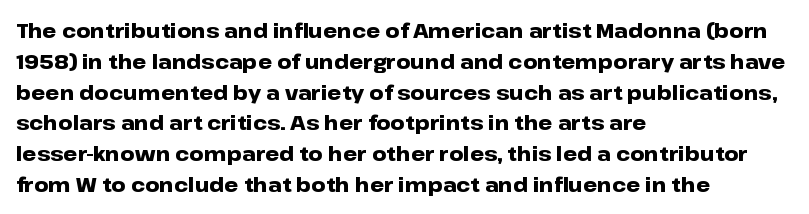
A student would call this left alignment; a typographer would say flush left, rag right. Any mark beneath the type? The region is blank. A dark, heavy texture on the line: the type is bold. The leading is moderate, giving the passage an even texture. The gaps between neighbouring characters are ordinary and unremarkable. The axis of the letterforms is exactly vertical.
